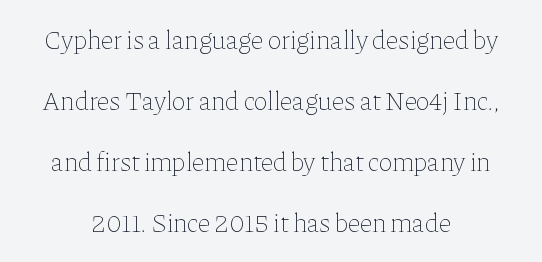
The image shows 26 px text type, upright; set loose line spacing (2.35x), normal letter spacing, not underlined.
